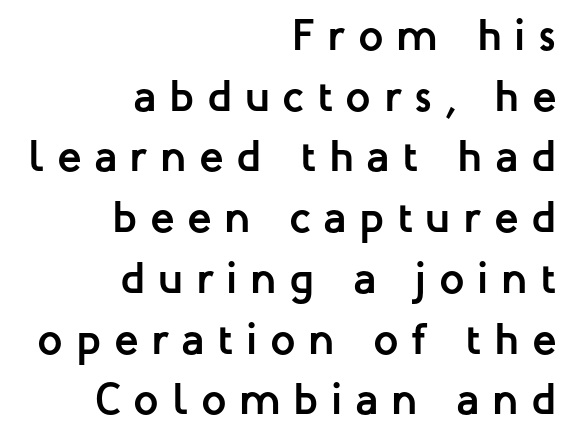
{"serif": "no", "italic": "no", "bold": "yes", "weight": "semibold", "width": "normal", "stroke_contrast": "low", "x_height": "medium", "monospaced": "no", "underline": "no", "align": "right", "line_spacing": "normal", "line_spacing_ratio": 1.35, "letter_spacing": "wide", "letter_spacing_em": 0.28, "glyph_px": 45}
